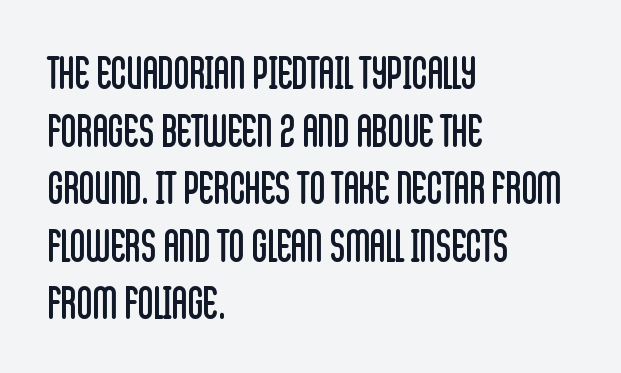
The image shows 43 px regular-weight, condensed sans-serif type, upright; set left-aligned, normal line spacing (1.34x), normal letter spacing, not underlined; low stroke contrast and a large x-height.
